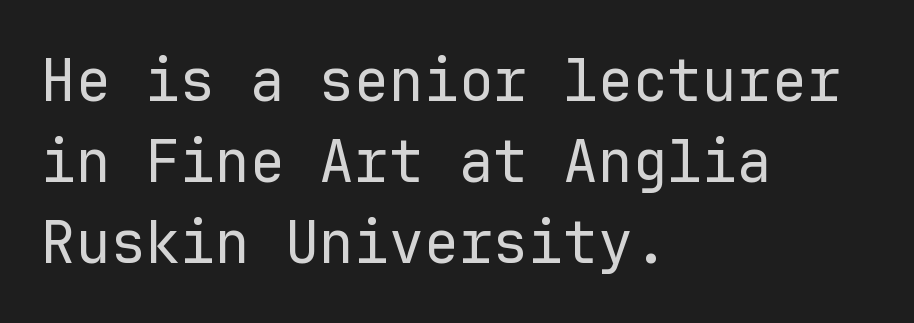
{"serif": "no", "italic": "no", "bold": "no", "weight": "regular", "width": "normal", "stroke_contrast": "low", "x_height": "medium", "monospaced": "yes", "underline": "no", "align": "left", "line_spacing": "normal", "line_spacing_ratio": 1.4, "letter_spacing": "normal", "letter_spacing_em": 0.0, "glyph_px": 58}
